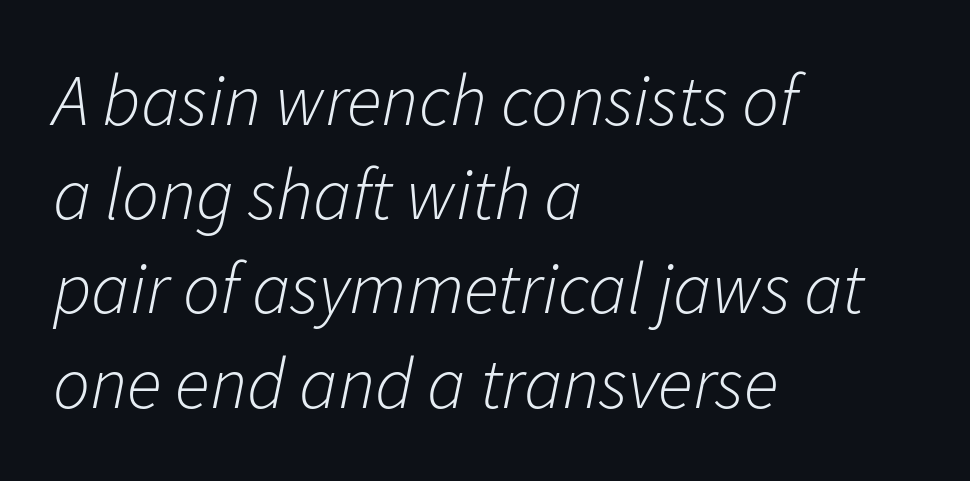
Q: Is the text bold? A: No.
Q: Is the text italic (slanted)? A: Yes, it leans right by about 11 degrees.
Q: Is the text underlined? A: No.
Q: How is the paragraph aligned? A: Left-aligned.
Q: Is the spacing between letters normal or unusually wide? A: Normal.
Q: Is the spacing between lines tight, normal or loose? A: Normal.
Q: Width (condensed, normal, or wide)? A: Normal.
Q: Stroke contrast? A: Low.
Q: x-height? A: Medium.
Q: Monospaced? A: No.
